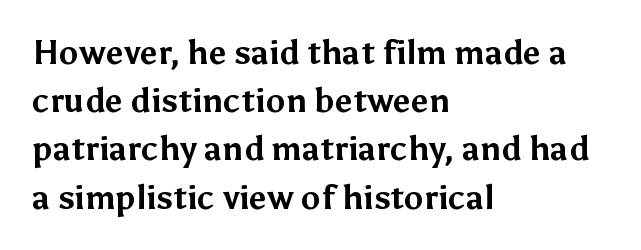
Q: Is the text bold? A: Yes.
Q: Is the text italic (slanted)? A: No, it is upright.
Q: Is the typeface a serif or a sans-serif typeface? A: Sans-serif.
Q: Is the text underlined? A: No.
Q: How is the paragraph aligned? A: Left-aligned.
Q: Is the spacing between letters normal or unusually wide? A: Normal.
Q: Is the spacing between lines tight, normal or loose? A: Normal.
Q: Width (condensed, normal, or wide)? A: Normal.
Q: Stroke contrast? A: Medium.
Q: x-height? A: Medium.
Q: Monospaced? A: No.
